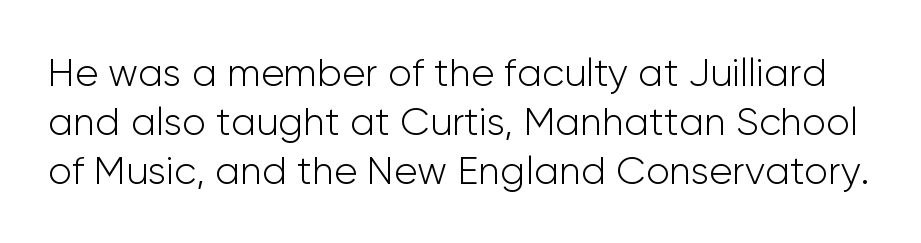
Quick note: interline space is typical. The typography opts for an upright posture over an oblique one. The text was rendered using a sans face with plain stroke endings. The letters advance in unequal steps, a hallmark of proportional type. Caption: standard tracking, unaltered. No heavy texture on the line: the type isn't bold.
